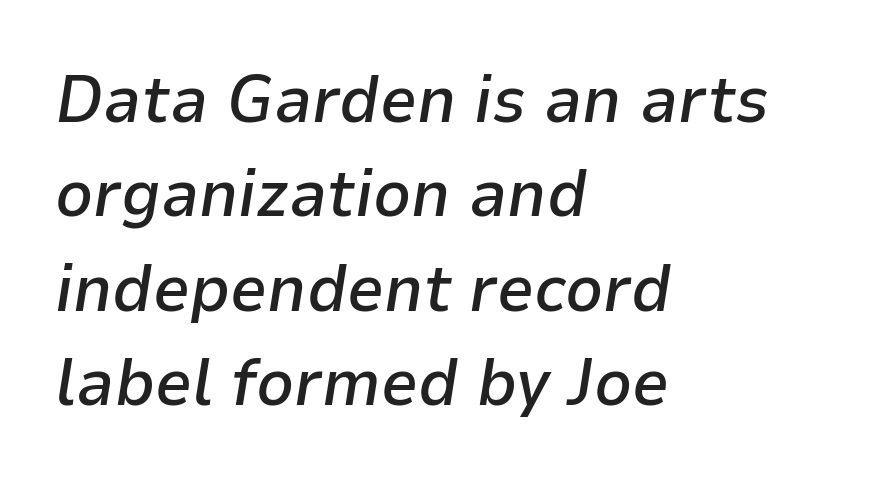
{"italic": "yes", "lean": "right", "slant_degrees": 9, "bold": "semi", "weight": "semibold", "width": "normal", "stroke_contrast": "low", "x_height": "medium", "monospaced": "no", "underline": "no", "align": "left", "line_spacing": "normal", "line_spacing_ratio": 1.43, "letter_spacing": "normal", "letter_spacing_em": 0.0, "glyph_px": 66}
